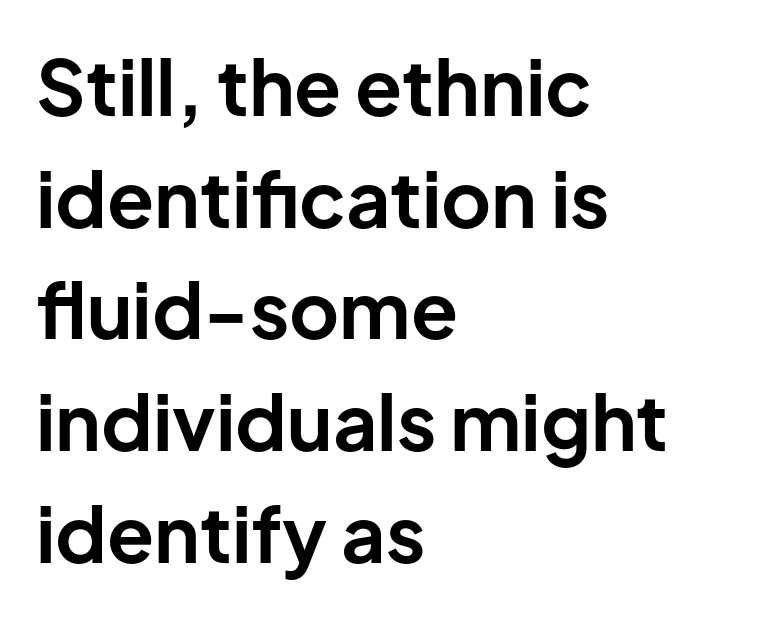
The image shows 77 px bold sans-serif type, upright; set left-aligned, normal line spacing (1.45x), normal letter spacing, not underlined; low stroke contrast and a medium x-height.
